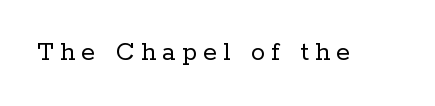
{"serif": "yes", "italic": "no", "bold": "no", "weight": "regular", "width": "normal", "stroke_contrast": "low", "x_height": "medium", "monospaced": "no", "underline": "no", "letter_spacing": "wide", "letter_spacing_em": 0.23, "glyph_px": 28}
